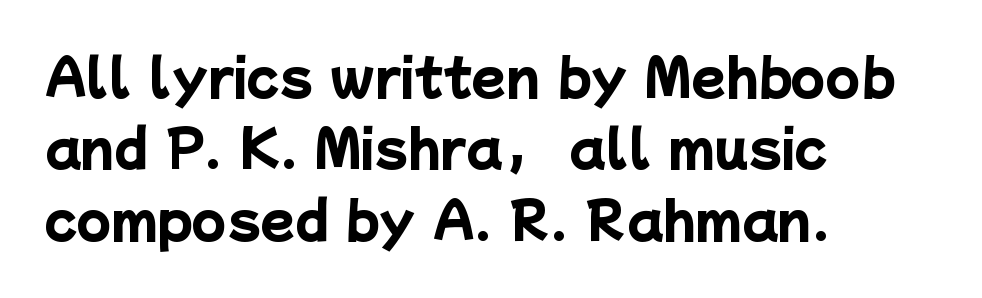
Q: Is the text bold? A: Yes.
Q: Is the typeface a serif or a sans-serif typeface? A: Sans-serif.
Q: Is the text underlined? A: No.
Q: How is the paragraph aligned? A: Left-aligned.
Q: Is the spacing between letters normal or unusually wide? A: Normal.
Q: Is the spacing between lines tight, normal or loose? A: Normal.
Q: Width (condensed, normal, or wide)? A: Normal.
Q: Stroke contrast? A: Low.
Q: x-height? A: Medium.
Q: Monospaced? A: No.
